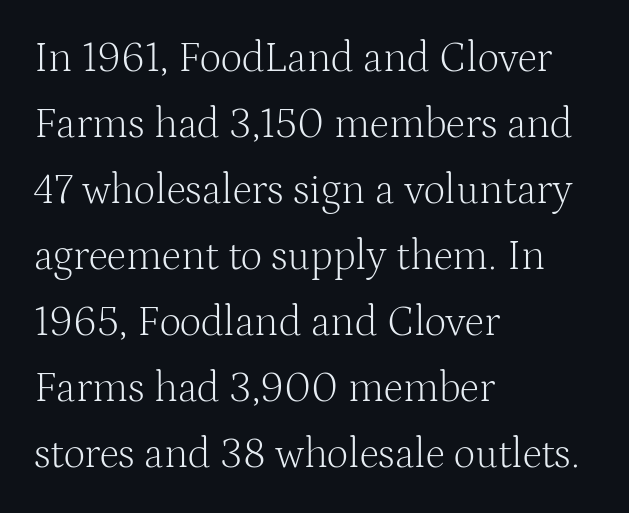
{"serif": "yes", "italic": "no", "bold": "no", "weight": "light", "width": "normal", "stroke_contrast": "medium", "x_height": "medium", "monospaced": "no", "underline": "no", "align": "left", "line_spacing": "normal", "line_spacing_ratio": 1.57, "letter_spacing": "normal", "letter_spacing_em": 0.0, "glyph_px": 42}
